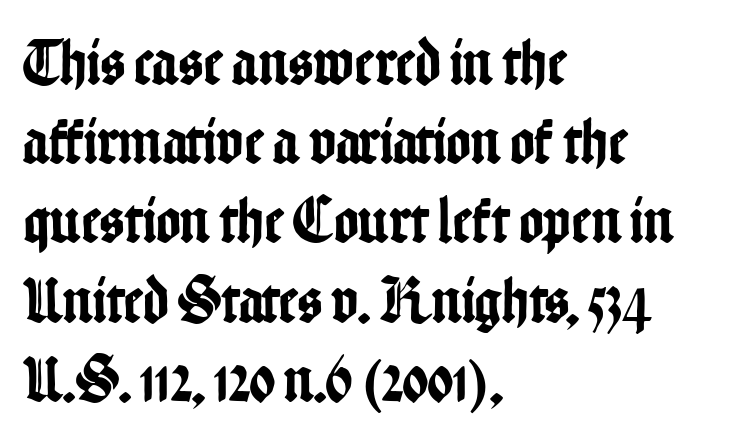
The image shows 66 px condensed sans-serif type, upright; set left-aligned, line spacing 1.2x, normal letter spacing, not underlined; low stroke contrast and a medium x-height.
